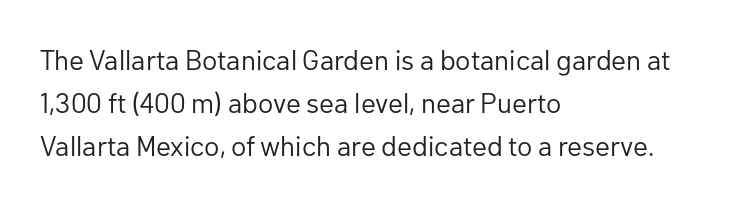
{"serif": "no", "italic": "no", "bold": "no", "weight": "regular", "width": "normal", "stroke_contrast": "low", "x_height": "medium", "monospaced": "no", "underline": "no", "align": "left", "line_spacing": "normal", "line_spacing_ratio": 1.54, "letter_spacing": "normal", "letter_spacing_em": 0.0, "glyph_px": 28}
